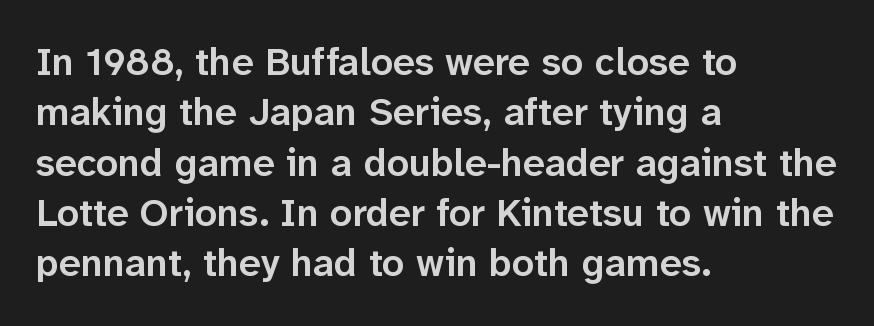
{"serif": "no", "italic": "no", "bold": "semi", "weight": "semibold", "width": "normal", "stroke_contrast": "low", "x_height": "medium", "monospaced": "no", "underline": "no", "align": "left", "line_spacing": "normal", "line_spacing_ratio": 1.29, "letter_spacing": "normal", "letter_spacing_em": 0.0, "glyph_px": 39}
